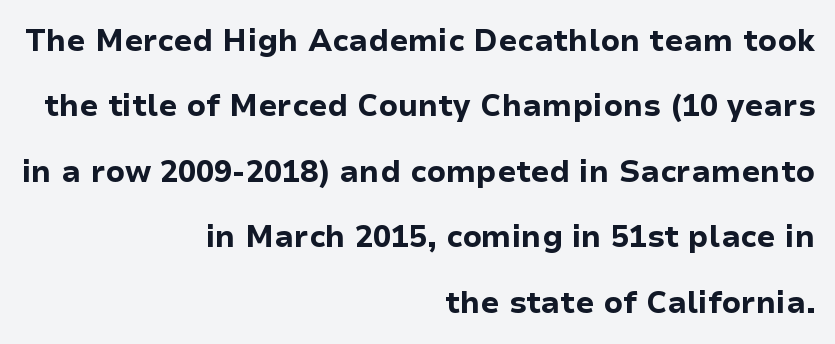
This sample has the flowing, uneven cadence of proportional lettering. The letters sit at their default tracking, neither squeezed nor spread. Heft: maximum for text — a bold. Stroke terminals: plain, sans-serif. Horizontal alignment here is rightward, an uncommon choice for prose. Does the lettering tilt? It doesn't — this is upright.
